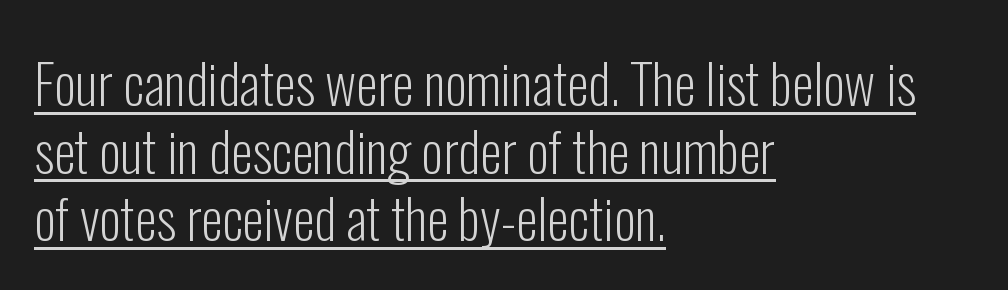
A light-to-regular cut is what we see here. Underlining? Definitely there. The typography opts for an upright posture over an oblique one. The ragged edge is on the right, which tells us the setting is flush left. The letters sit at their default tracking, neither squeezed nor spread. The characters display no serif detailing; their extremities are plain.
